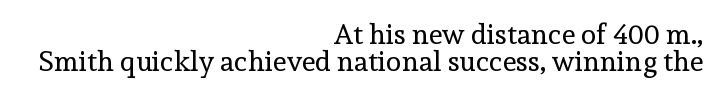
The zone under the glyphs is completely vacant. Varying glyph widths throughout — classic text-font behaviour. Stem width sits at or under what a default text font uses. The letters stand upright; this is a roman face. The typesetter chose a ragged-left arrangement here.
